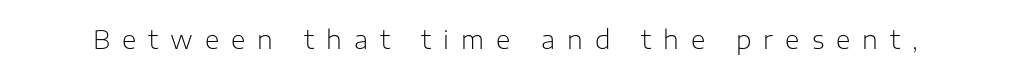
A typesetter would call this heavily tracked-out type. The font is comparable to plain body text, perhaps lighter. The words here are not underlined. A typesetter would mark this as roman, not italic.
